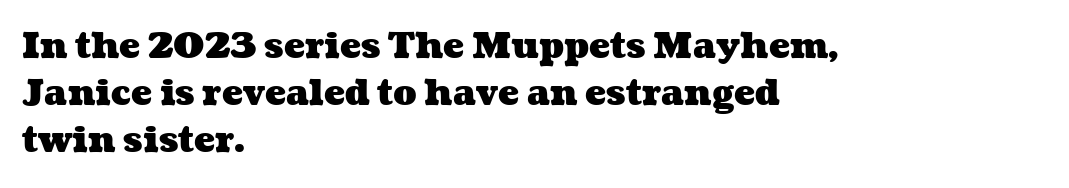
The image shows 35 px heavy, wide type; set left-aligned, normal line spacing (1.34x), normal letter spacing, not underlined; medium stroke contrast and a medium x-height.
